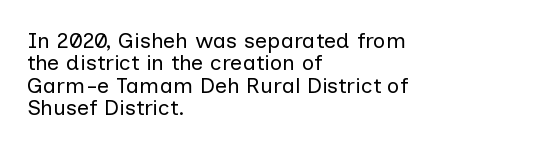
{"italic": "no", "bold": "no", "underline": "no", "align": "left", "line_spacing": "tight", "line_spacing_ratio": 1.02, "letter_spacing": "normal", "letter_spacing_em": 0.0, "glyph_px": 22}
